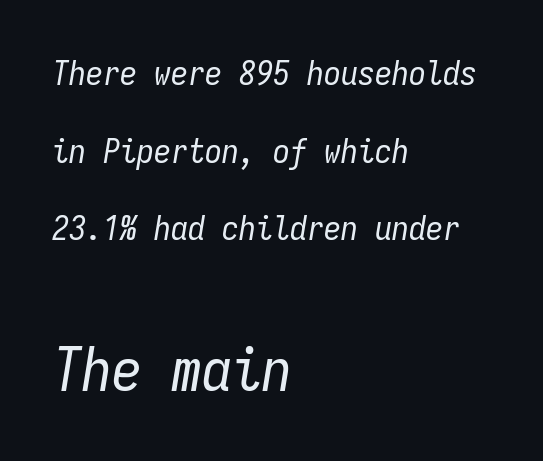
Looks like terminal output: every glyph gets an equal slot. In terms of letterspacing, this is plain default setting. Descenders are the only things crossing below the line. One glance says open: line gaps are wider than usual. Reading top to bottom, the characters get bigger at the block break.
